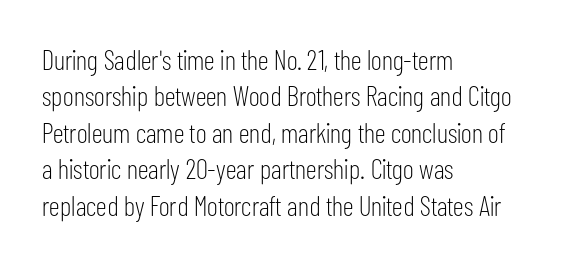
Q: Is the text bold? A: No.
Q: Is the text italic (slanted)? A: No, it is upright.
Q: Is the typeface a serif or a sans-serif typeface? A: Sans-serif.
Q: Is the text underlined? A: No.
Q: How is the paragraph aligned? A: Left-aligned.
Q: Is the spacing between letters normal or unusually wide? A: Normal.
Q: Is the spacing between lines tight, normal or loose? A: Normal.
Q: Width (condensed, normal, or wide)? A: Condensed.
Q: Stroke contrast? A: Low.
Q: x-height? A: Medium.
Q: Monospaced? A: No.
